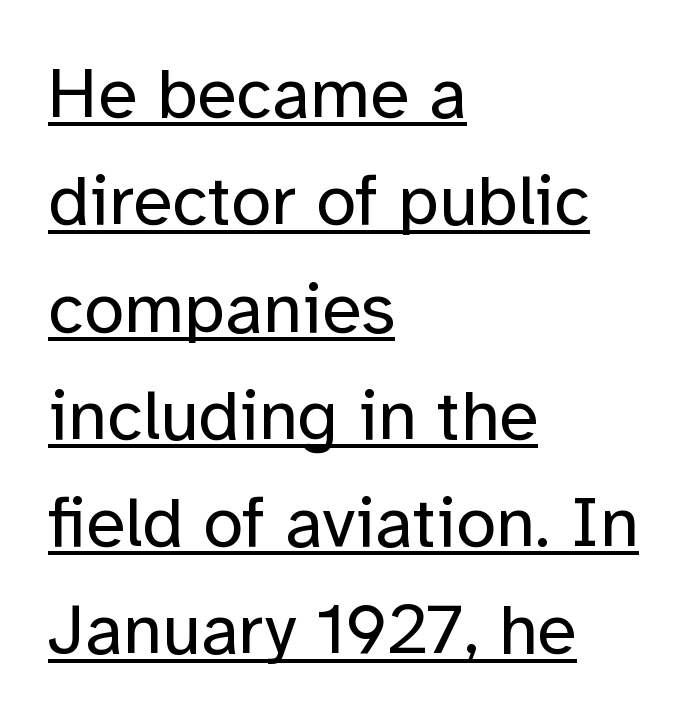
The image shows 72 px regular-weight sans-serif type, upright; set left-aligned, normal line spacing (1.49x), normal letter spacing, underlined; low stroke contrast and a medium x-height.
